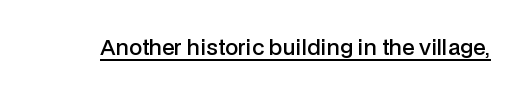
The image shows 21 px text type, upright; set normal letter spacing, underlined.
